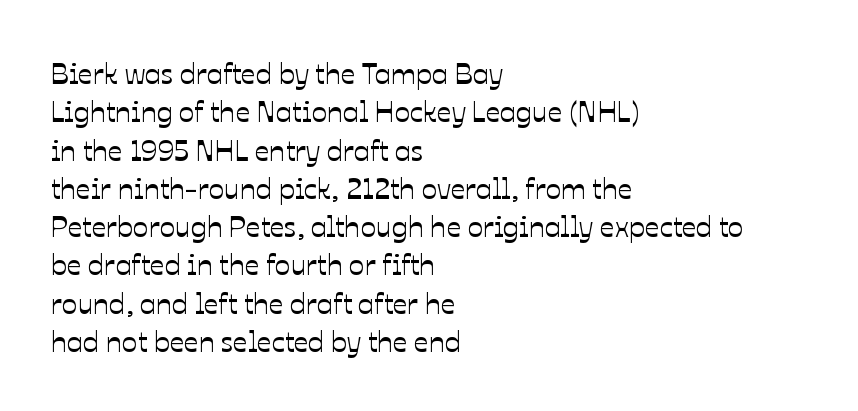
Q: Is the text italic (slanted)? A: No, it is upright.
Q: Is the text underlined? A: No.
Q: How is the paragraph aligned? A: Left-aligned.
Q: Is the spacing between letters normal or unusually wide? A: Normal.
Q: Is the spacing between lines tight, normal or loose? A: Normal.
Q: Width (condensed, normal, or wide)? A: Normal.
Q: Stroke contrast? A: Low.
Q: x-height? A: Medium.
Q: Monospaced? A: No.
